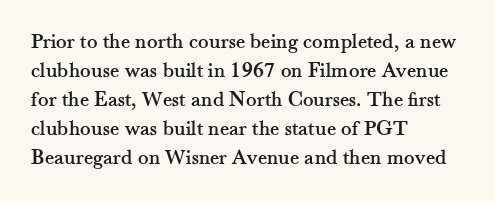
{"italic": "no", "underline": "no", "align": "left", "line_spacing": "normal", "line_spacing_ratio": 1.32, "letter_spacing": "normal", "letter_spacing_em": 0.0, "glyph_px": 22}
